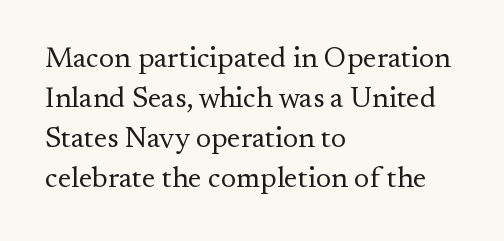
Q: Is the text bold? A: No.
Q: Is the text italic (slanted)? A: No, it is upright.
Q: Is the typeface a serif or a sans-serif typeface? A: Serif.
Q: Is the text underlined? A: No.
Q: How is the paragraph aligned? A: Left-aligned.
Q: Is the spacing between letters normal or unusually wide? A: Normal.
Q: Is the spacing between lines tight, normal or loose? A: Normal.
Q: Width (condensed, normal, or wide)? A: Normal.
Q: Stroke contrast? A: Medium.
Q: x-height? A: Small.
Q: Monospaced? A: No.
